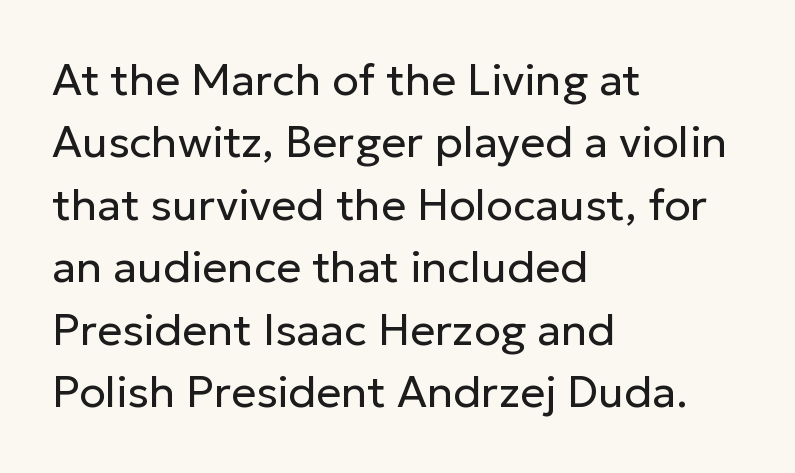
Varying glyph widths throughout — classic text-font behaviour. The ragged edge is on the right, which tells us the setting is flush left. Bold? No — there's no thickening of the strokes. The foot of each line stays bare and open.
